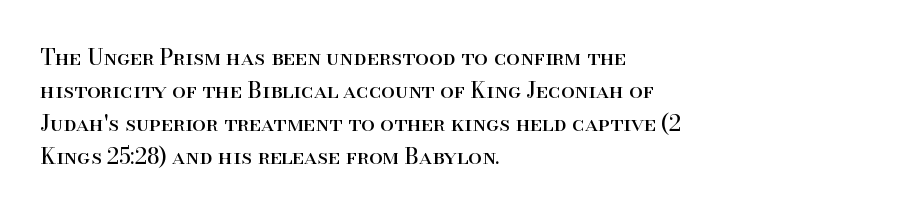
{"italic": "no", "bold": "no", "underline": "no", "align": "left", "line_spacing": "normal", "line_spacing_ratio": 1.5, "letter_spacing": "normal", "letter_spacing_em": 0.0, "glyph_px": 22}
